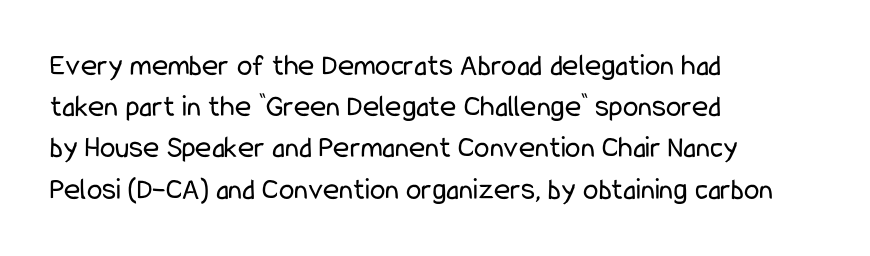
Q: Is the text bold? A: No.
Q: Is the text italic (slanted)? A: No, it is upright.
Q: Is the typeface a serif or a sans-serif typeface? A: Sans-serif.
Q: Is the text underlined? A: No.
Q: How is the paragraph aligned? A: Left-aligned.
Q: Is the spacing between letters normal or unusually wide? A: Normal.
Q: Is the spacing between lines tight, normal or loose? A: Normal.
Q: Width (condensed, normal, or wide)? A: Condensed.
Q: Stroke contrast? A: Low.
Q: x-height? A: Medium.
Q: Monospaced? A: No.
